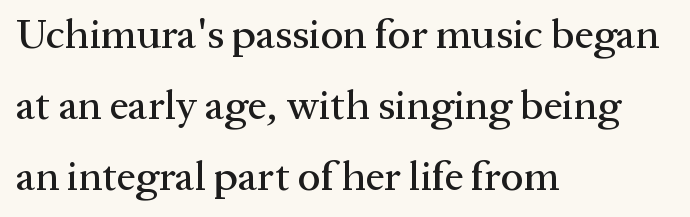
Q: Is the text italic (slanted)? A: No, it is upright.
Q: Is the typeface a serif or a sans-serif typeface? A: Serif.
Q: Is the text underlined? A: No.
Q: How is the paragraph aligned? A: Left-aligned.
Q: Is the spacing between letters normal or unusually wide? A: Normal.
Q: Is the spacing between lines tight, normal or loose? A: Normal.
Q: Width (condensed, normal, or wide)? A: Normal.
Q: Stroke contrast? A: Medium.
Q: x-height? A: Medium.
Q: Monospaced? A: No.
